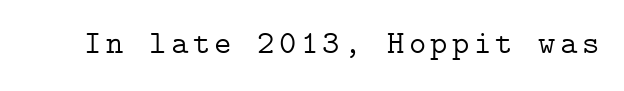
Q: Is the text bold? A: No.
Q: Is the text italic (slanted)? A: No, it is upright.
Q: Is the typeface a serif or a sans-serif typeface? A: Serif.
Q: Is the text underlined? A: No.
Q: Width (condensed, normal, or wide)? A: Normal.
Q: Stroke contrast? A: Low.
Q: x-height? A: Medium.
